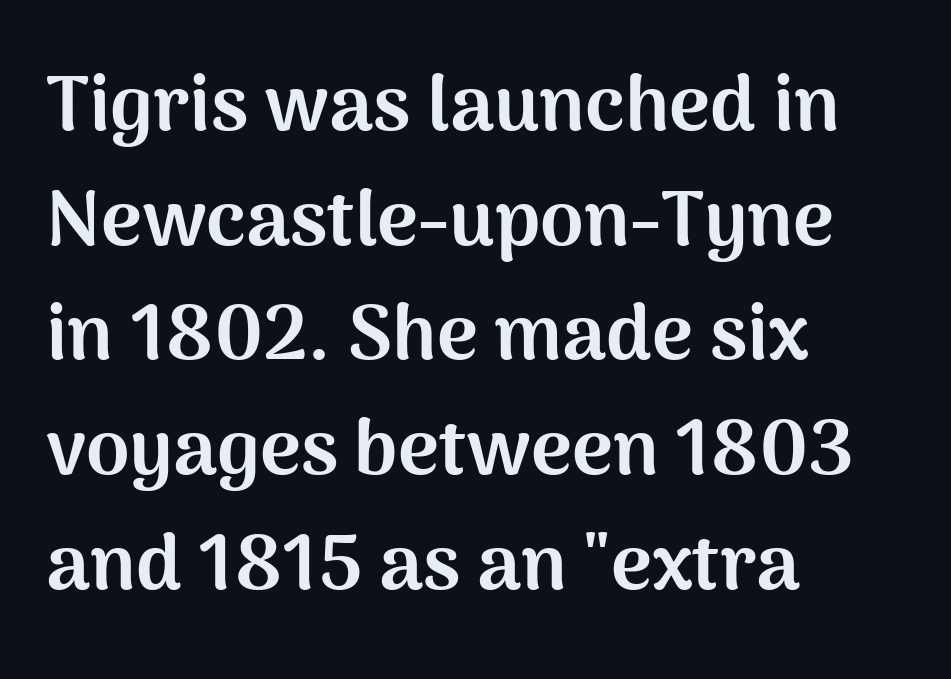
{"serif": "no", "italic": "no", "bold": "yes", "weight": "bold", "width": "normal", "stroke_contrast": "medium", "x_height": "medium", "monospaced": "no", "underline": "no", "align": "left", "line_spacing": "normal", "line_spacing_ratio": 1.47, "letter_spacing": "normal", "letter_spacing_em": 0.0, "glyph_px": 78}
